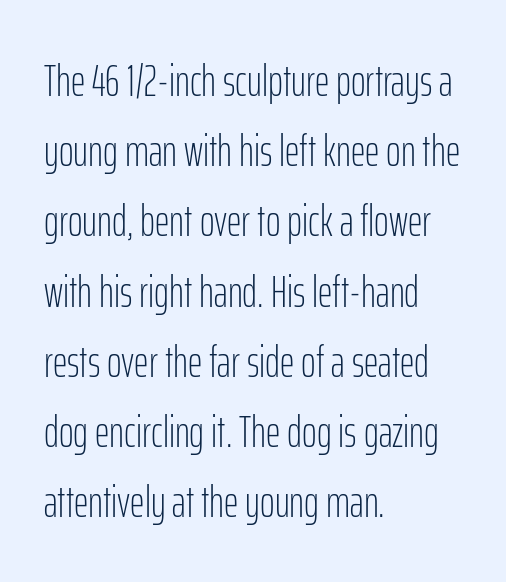
The vertical gap from one line to the next is medium. Is this a fixed-width face? No — the glyphs have proportional, varying widths. The cut favours lightness, reaching ordinary text weight at its darkest. The line texture is even and compact thanks to regular tracking. Rule under the text: the space is simply empty.
